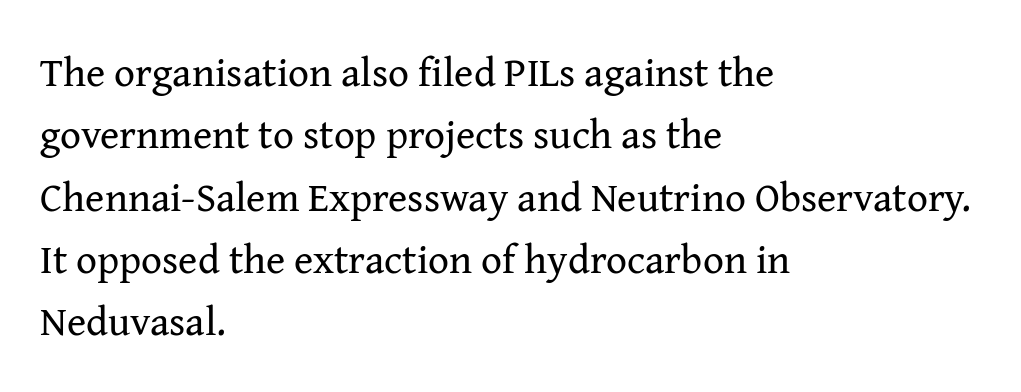
{"serif": "yes", "italic": "no", "bold": "no", "weight": "regular", "width": "normal", "stroke_contrast": "medium", "x_height": "medium", "monospaced": "no", "underline": "no", "align": "left", "line_spacing": "normal", "line_spacing_ratio": 1.52, "letter_spacing": "normal", "letter_spacing_em": 0.0, "glyph_px": 41}
